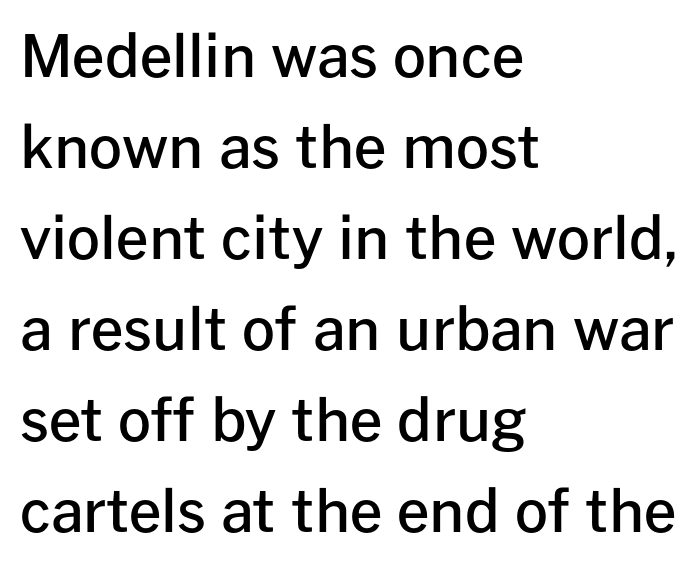
{"serif": "no", "italic": "no", "bold": "semi", "weight": "semibold", "width": "normal", "stroke_contrast": "low", "x_height": "medium", "monospaced": "no", "underline": "no", "align": "left", "line_spacing": "normal", "line_spacing_ratio": 1.57, "letter_spacing": "normal", "letter_spacing_em": 0.0, "glyph_px": 58}
